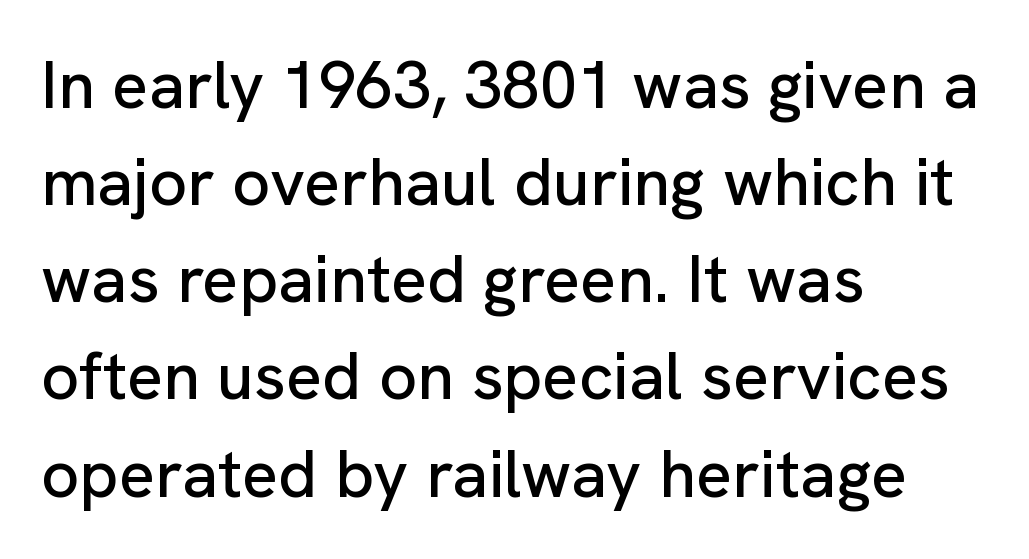
The image shows 67 px sans-serif type, upright; set left-aligned, normal line spacing (1.45x), normal letter spacing, not underlined; low stroke contrast and a medium x-height.
